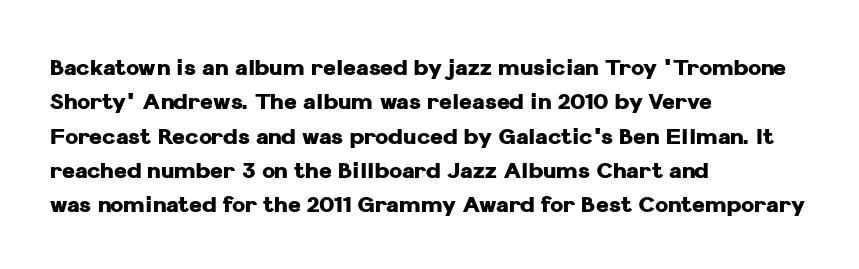
Upright lettering throughout. Just letters on the line, the space beneath them empty. The vertical gap from one line to the next is medium. Strong, thick strokes mark this as bold type. Short and long lines alike share a common starting point at left.
